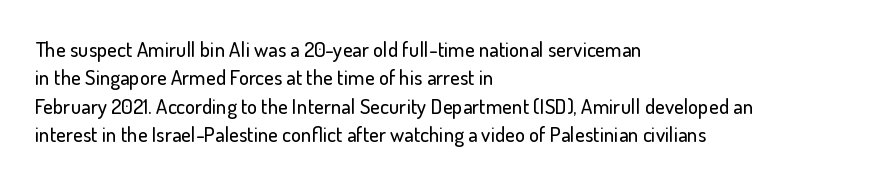
Q: Is the text italic (slanted)? A: No, it is upright.
Q: Is the text underlined? A: No.
Q: How is the paragraph aligned? A: Left-aligned.
Q: Is the spacing between letters normal or unusually wide? A: Normal.
Q: Is the spacing between lines tight, normal or loose? A: Normal.
